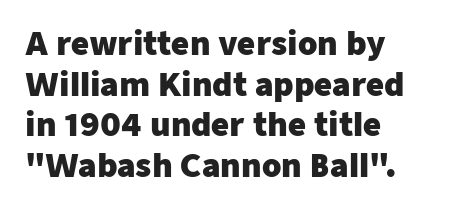
{"serif": "no", "italic": "no", "bold": "yes", "weight": "heavy", "width": "normal", "stroke_contrast": "low", "x_height": "medium", "monospaced": "no", "underline": "no", "align": "left", "line_spacing": "normal", "line_spacing_ratio": 1.31, "letter_spacing": "normal", "letter_spacing_em": 0.0, "glyph_px": 31}
